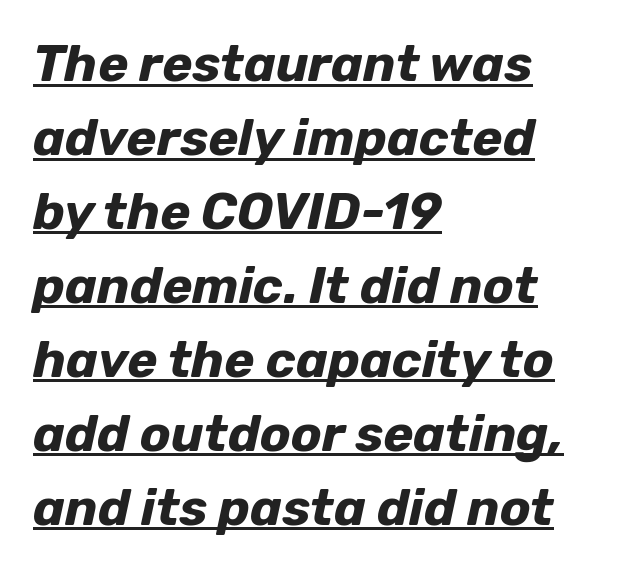
Q: Is the text bold? A: Yes.
Q: Is the text italic (slanted)? A: Yes, it leans right by about 12 degrees.
Q: Is the text underlined? A: Yes.
Q: How is the paragraph aligned? A: Left-aligned.
Q: Is the spacing between letters normal or unusually wide? A: Normal.
Q: Is the spacing between lines tight, normal or loose? A: Normal.
Q: Width (condensed, normal, or wide)? A: Normal.
Q: Stroke contrast? A: Low.
Q: x-height? A: Medium.
Q: Monospaced? A: No.
